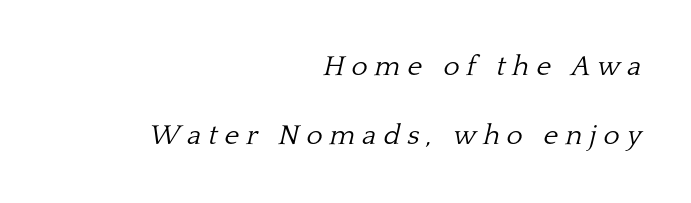
The image shows 28 px light serif type, italic (leaning right); set right-aligned, loose line spacing (2.46x), unusually wide letter spacing (+0.25 em), not underlined; low stroke contrast and a medium x-height.
